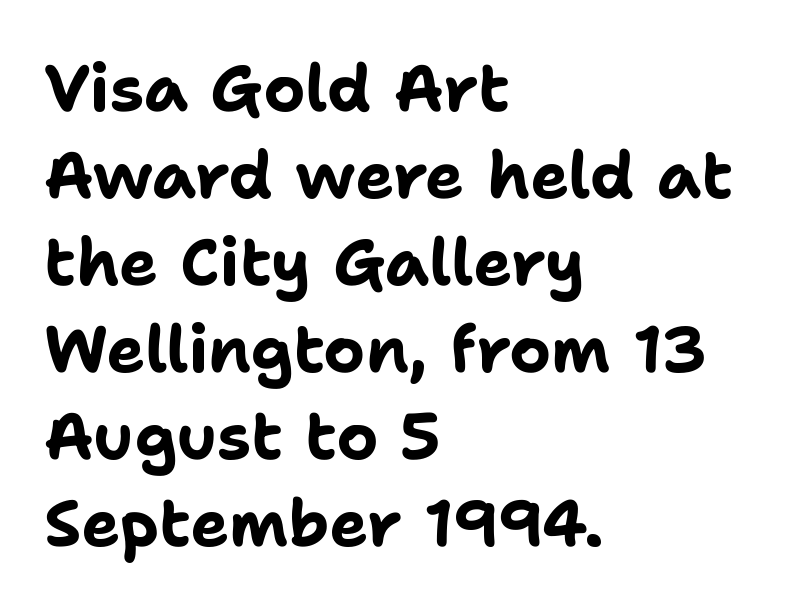
{"serif": "no", "italic": "no", "bold": "yes", "weight": "bold", "width": "normal", "stroke_contrast": "low", "x_height": "medium", "monospaced": "no", "underline": "no", "align": "left", "line_spacing": "normal", "line_spacing_ratio": 1.34, "letter_spacing": "normal", "letter_spacing_em": 0.0, "glyph_px": 65}
